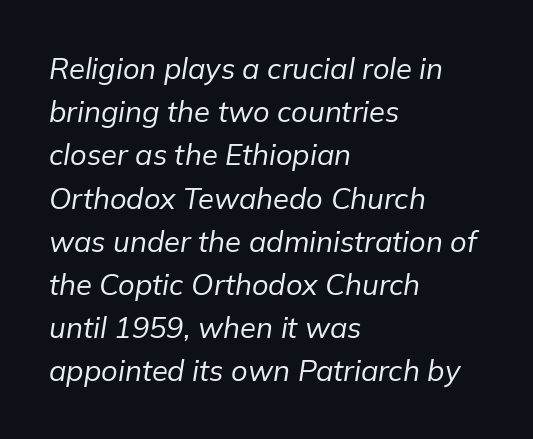
If you drew a ruler down the left edge, every line would touch it. The passage shown is typed in a proportional face where columns would drift. Students, observe: this is what conventionally led text looks like. The font's italic variant was chosen for this text. Letters have the restrained weight of plain body copy at most. Just letters on the line, the space beneath them empty.
